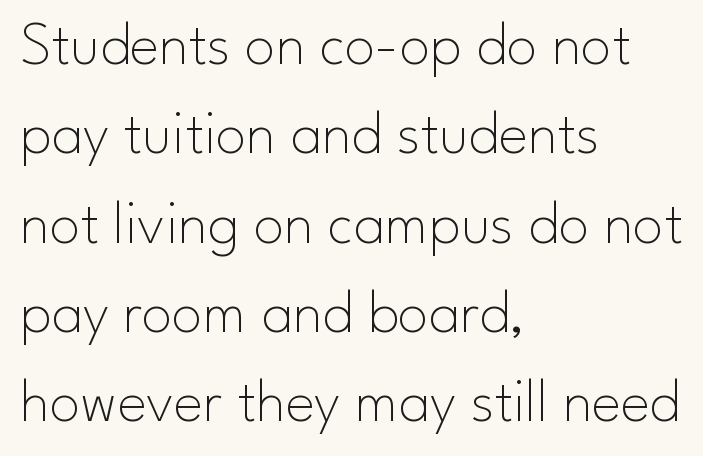
{"serif": "no", "italic": "no", "bold": "no", "weight": "thin", "width": "normal", "stroke_contrast": "low", "x_height": "small", "monospaced": "no", "underline": "no", "align": "left", "line_spacing": "normal", "line_spacing_ratio": 1.44, "letter_spacing": "normal", "letter_spacing_em": 0.0, "glyph_px": 62}
